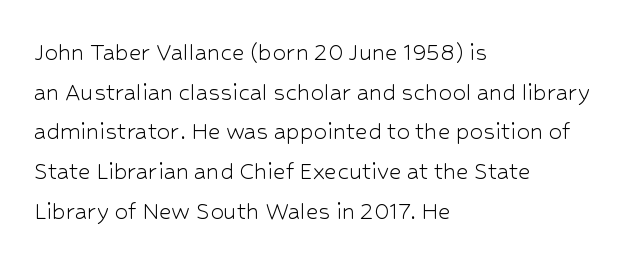
Q: Is the text bold? A: No.
Q: Is the text italic (slanted)? A: No, it is upright.
Q: Is the text underlined? A: No.
Q: How is the paragraph aligned? A: Left-aligned.
Q: Is the spacing between letters normal or unusually wide? A: Normal.
Q: Is the spacing between lines tight, normal or loose? A: Normal.
